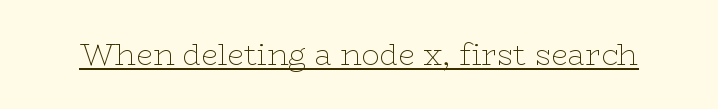
{"serif": "yes", "italic": "no", "bold": "no", "weight": "thin", "width": "wide", "stroke_contrast": "low", "x_height": "medium", "monospaced": "no", "underline": "yes", "letter_spacing": "normal", "letter_spacing_em": 0.0, "glyph_px": 30}
